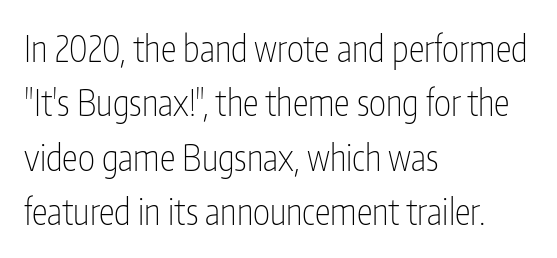
Note the varied advance widths — an 'i' is clearly narrower than an 'm'. This is the regular roman posture of the typeface. Weight: in the light-to-regular range. Underlining? Definitely not there. Short and long lines alike share a common starting point at left.
